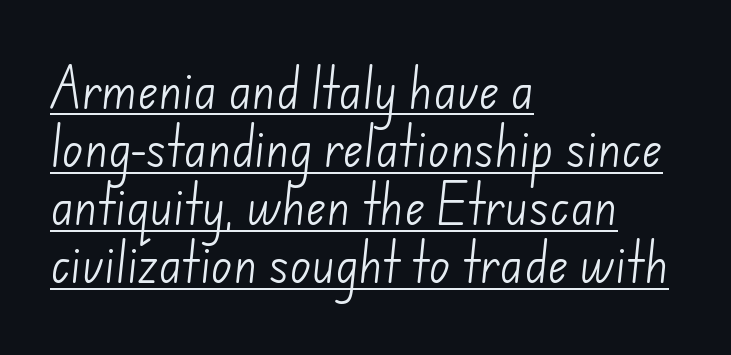
{"serif": "no", "bold": "no", "weight": "light", "width": "normal", "stroke_contrast": "low", "x_height": "small", "monospaced": "no", "underline": "yes", "align": "left", "line_spacing": "normal", "line_spacing_ratio": 1.32, "letter_spacing": "normal", "letter_spacing_em": 0.0, "glyph_px": 44}
